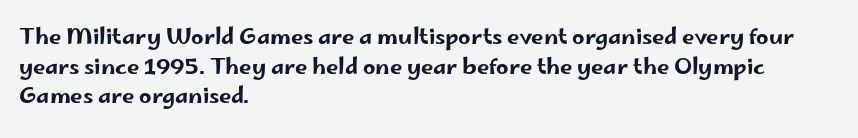
The image shows 22 px text type, upright; set left-aligned, normal line spacing (1.35x), normal letter spacing, not underlined.
